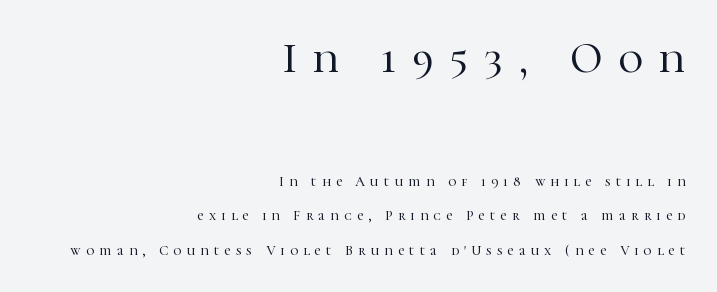
Q: Is the text italic (slanted)? A: No, it is upright.
Q: Is the typeface a serif or a sans-serif typeface? A: Serif.
Q: Is the text underlined? A: No.
Q: How is the paragraph aligned? A: Right-aligned.
Q: Is the spacing between letters normal or unusually wide? A: Unusually wide.
Q: Is the spacing between lines tight, normal or loose? A: Loose.
Q: Which block of text is set in a larger size, the first (top) or the second (bottom)? A: The first (top) one.
Q: Width (condensed, normal, or wide)? A: Normal.
Q: Stroke contrast? A: High.
Q: x-height? A: Medium.
Q: Monospaced? A: No.
